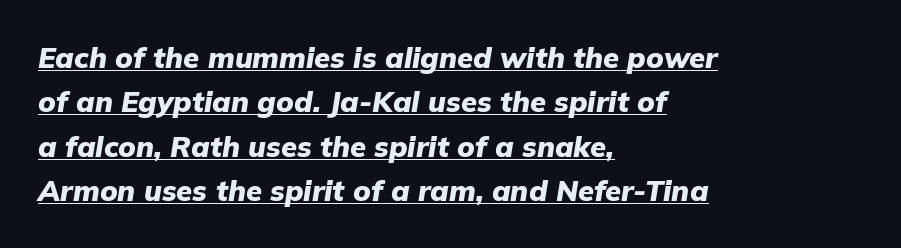
{"italic": "yes", "lean": "right", "slant_degrees": 9, "bold": "yes", "weight": "heavy", "width": "normal", "stroke_contrast": "low", "x_height": "medium", "monospaced": "no", "underline": "yes", "align": "left", "line_spacing": "normal", "line_spacing_ratio": 1.53, "letter_spacing": "normal", "letter_spacing_em": 0.0, "glyph_px": 29}
